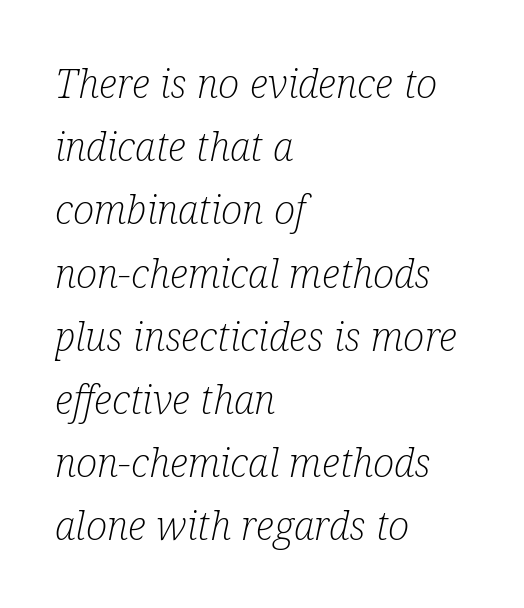
The image shows 40 px light, condensed serif type, italic (leaning right); set left-aligned, normal line spacing (1.58x), normal letter spacing, not underlined; low stroke contrast and a medium x-height.
